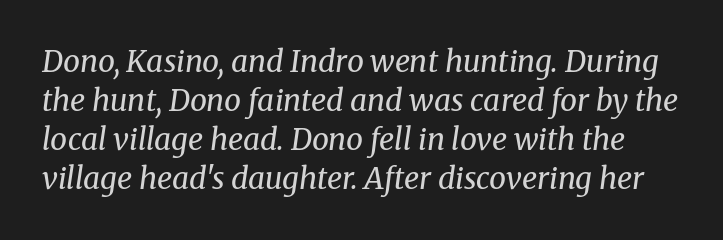
The image shows 30 px regular-weight serif type, italic (leaning right); set normal line spacing (1.3x), normal letter spacing, not underlined; medium stroke contrast and a medium x-height.
